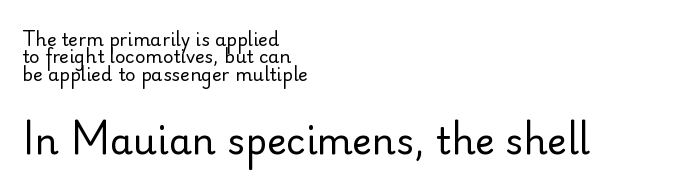
To sum up the face: it is a sans, with no serifs. Between these two stacked blocks, the lower one wins on size. The face used here is proportionally spaced, like ordinary book or web type. Does the copy run flush right? No — it runs flush left.
